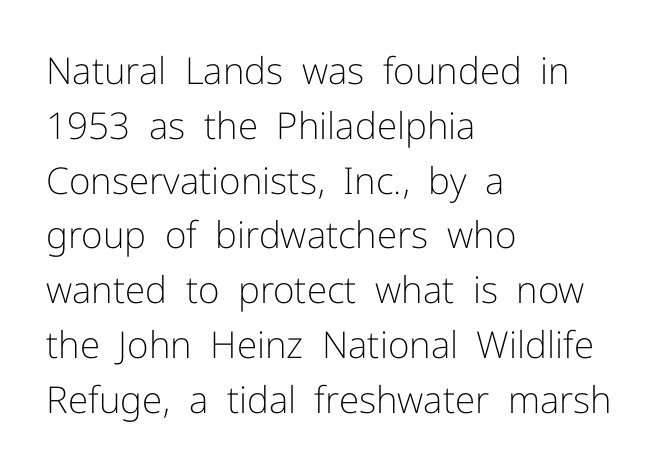
{"serif": "no", "italic": "no", "bold": "no", "weight": "light", "width": "normal", "stroke_contrast": "low", "x_height": "medium", "monospaced": "no", "underline": "no", "align": "left", "line_spacing": "normal", "line_spacing_ratio": 1.48, "letter_spacing": "normal", "letter_spacing_em": 0.0, "glyph_px": 37}
